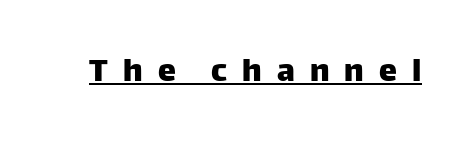
The image shows 36 px sans-serif type, upright; set unusually wide letter spacing (+0.42 em), underlined; low stroke contrast and a large x-height.
